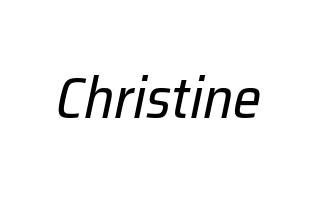
Default kerning and tracking; the words read as compact shapes. The weight would be labelled regular, book, light, or lighter still. The glyphs are unaccompanied by any horizontal stroke below them. Here the designer chose a conventional face with non-uniform glyph widths. The face used here has a pronounced slope to its letters.
